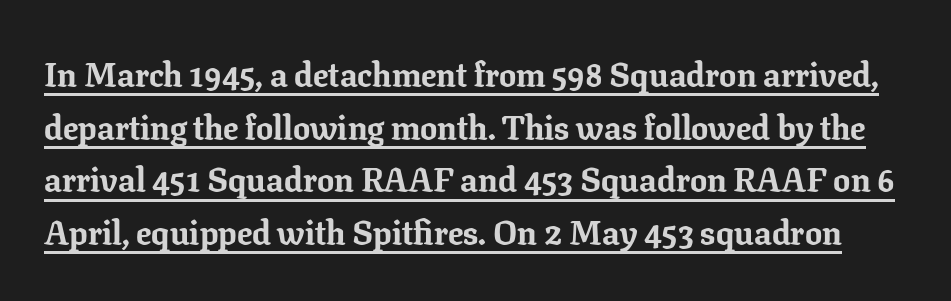
The image shows 34 px bold serif type, upright; set normal line spacing (1.55x), normal letter spacing, underlined; low stroke contrast and a medium x-height.
